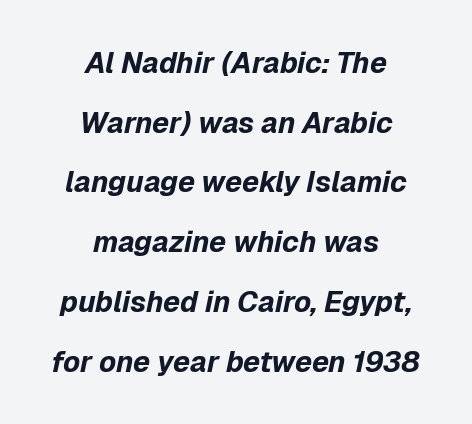
Q: Is the text bold? A: Yes.
Q: Is the text italic (slanted)? A: Yes, it leans right by about 12 degrees.
Q: Is the text underlined? A: No.
Q: How is the paragraph aligned? A: Centered.
Q: Is the spacing between letters normal or unusually wide? A: Normal.
Q: Is the spacing between lines tight, normal or loose? A: Loose.
Q: Width (condensed, normal, or wide)? A: Normal.
Q: Stroke contrast? A: Low.
Q: x-height? A: Medium.
Q: Monospaced? A: No.
